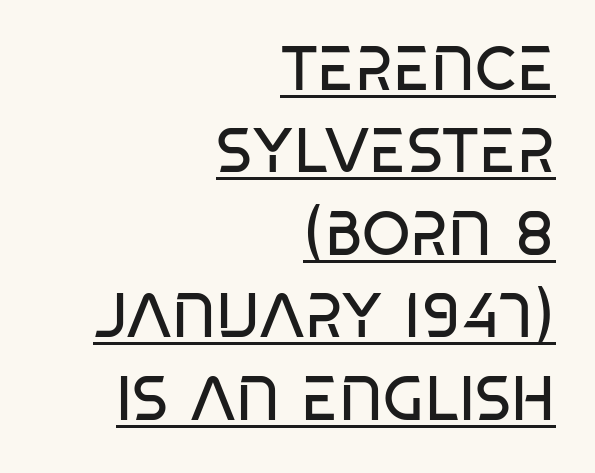
Q: Is the text bold? A: No.
Q: Is the text italic (slanted)? A: No, it is upright.
Q: Is the typeface a serif or a sans-serif typeface? A: Sans-serif.
Q: Is the text underlined? A: Yes.
Q: How is the paragraph aligned? A: Right-aligned.
Q: Is the spacing between letters normal or unusually wide? A: Normal.
Q: Is the spacing between lines tight, normal or loose? A: Normal.
Q: Width (condensed, normal, or wide)? A: Condensed.
Q: Stroke contrast? A: Low.
Q: x-height? A: Large.
Q: Monospaced? A: No.
